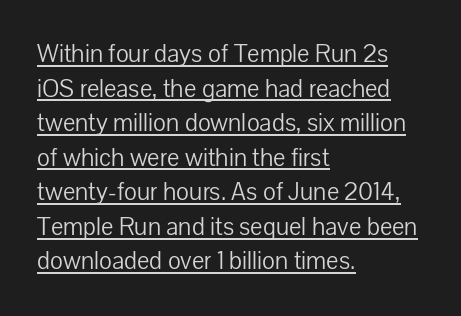
The image shows 26 px text type, upright; set left-aligned, normal line spacing (1.33x), normal letter spacing, underlined.
